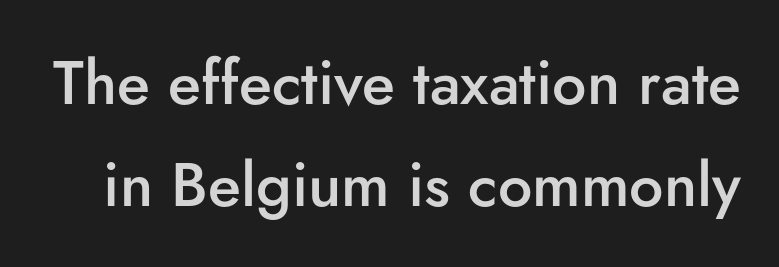
{"serif": "no", "italic": "no", "bold": "semi", "weight": "semibold", "width": "normal", "stroke_contrast": "low", "x_height": "small", "monospaced": "no", "underline": "no", "line_spacing": "normal", "line_spacing_ratio": 1.67, "letter_spacing": "normal", "letter_spacing_em": 0.0, "glyph_px": 61}
